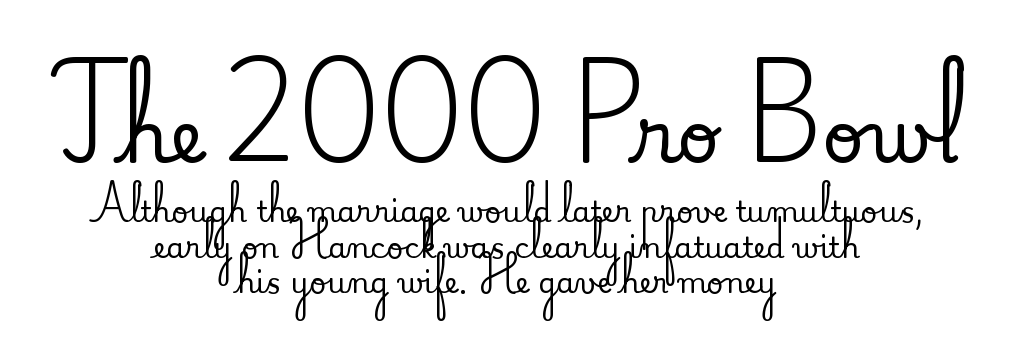
The image shows 73 px serif type, upright; set centered, line spacing 1.22x, normal letter spacing, not underlined; the first (top) block is 2.52x larger; medium stroke contrast and a small x-height.
